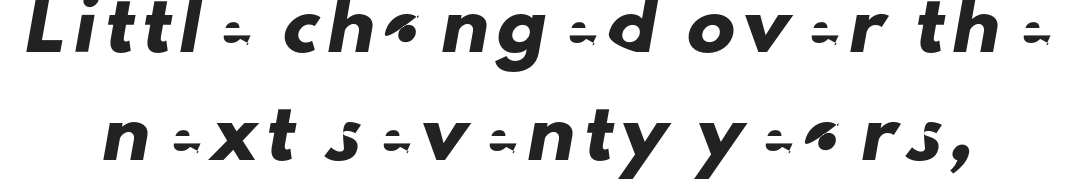
{"serif": "no", "width": "normal", "stroke_contrast": "low", "x_height": "small", "monospaced": "no", "underline": "no", "line_spacing": "loose", "line_spacing_ratio": 2.26, "glyph_px": 48}
